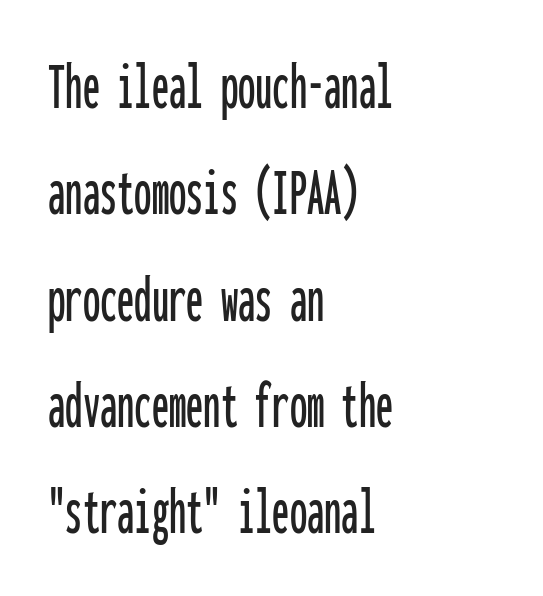
Q: Is the text italic (slanted)? A: No, it is upright.
Q: Is the typeface a serif or a sans-serif typeface? A: Sans-serif.
Q: Is the text underlined? A: No.
Q: How is the paragraph aligned? A: Left-aligned.
Q: Is the spacing between letters normal or unusually wide? A: Normal.
Q: Is the spacing between lines tight, normal or loose? A: Normal.
Q: Width (condensed, normal, or wide)? A: Condensed.
Q: Stroke contrast? A: Low.
Q: x-height? A: Medium.
Q: Monospaced? A: Yes.
